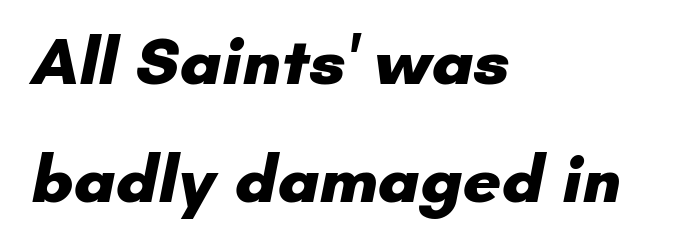
Q: Is the text bold? A: Yes.
Q: Is the typeface a serif or a sans-serif typeface? A: Sans-serif.
Q: Is the text underlined? A: No.
Q: How is the paragraph aligned? A: Left-aligned.
Q: Is the spacing between letters normal or unusually wide? A: Normal.
Q: Width (condensed, normal, or wide)? A: Normal.
Q: Stroke contrast? A: Low.
Q: x-height? A: Small.
Q: Monospaced? A: No.
